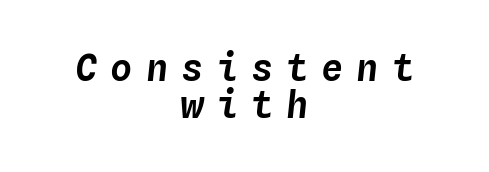
Just letters on the line, the space beneath them empty. A typesetter would call this leading minimal, almost set solid. A typesetter would call this heavily tracked-out type. Compared with ordinary roman type, these characters are visibly tilted. The passage shown is typed in a monospace face where columns stay perfectly aligned. The text block is weighted toward neither margin, spreading evenly from the middle.
